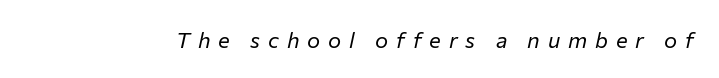
{"italic": "yes", "lean": "right", "slant_degrees": 12, "bold": "no", "underline": "no", "letter_spacing": "wide", "letter_spacing_em": 0.36, "glyph_px": 22}
